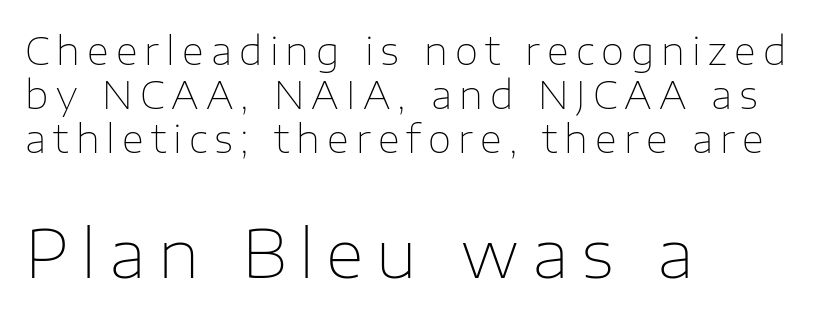
{"serif": "no", "italic": "no", "bold": "no", "weight": "thin", "width": "normal", "stroke_contrast": "low", "x_height": "medium", "monospaced": "no", "underline": "no", "align": "left", "line_spacing_ratio": 1.16, "larger_block": "second", "size_ratio": 1.74, "glyph_px": 66}
